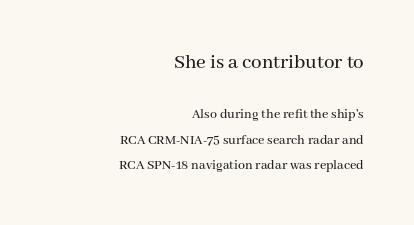
Is there any slant? The stems are plumb. Reading down the block, your eye finds every line finishing at a fixed right position. Type without underlining. Larger block? The one above; the one below is distinctly smaller. Between one letter and the next there's only the usual sliver of space.
